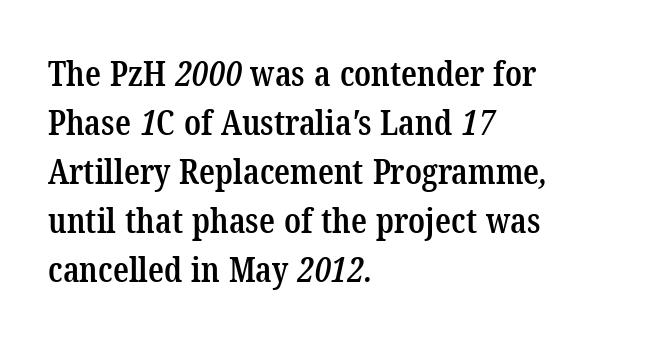
Which margin do the lines hug? The left one — the right edge is uneven. Quick note: underline off. Proportional: the letters do not fall into vertical columns. Baseline-to-baseline distance is the conventional proportion of letter height.
